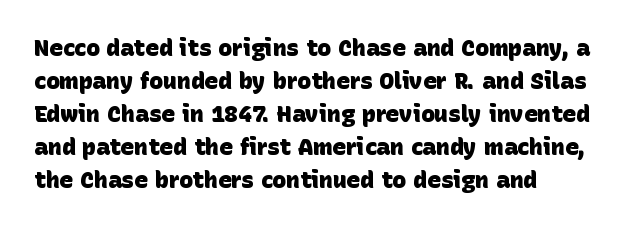
Q: Is the text bold? A: Yes.
Q: Is the text underlined? A: No.
Q: Is the spacing between letters normal or unusually wide? A: Normal.
Q: Is the spacing between lines tight, normal or loose? A: Normal.
